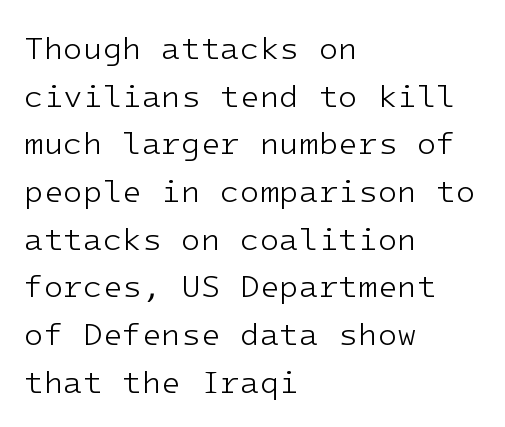
Q: Is the text bold? A: No.
Q: Is the text italic (slanted)? A: No, it is upright.
Q: Is the typeface a serif or a sans-serif typeface? A: Sans-serif.
Q: Is the text underlined? A: No.
Q: How is the paragraph aligned? A: Left-aligned.
Q: Is the spacing between letters normal or unusually wide? A: Normal.
Q: Is the spacing between lines tight, normal or loose? A: Normal.
Q: Width (condensed, normal, or wide)? A: Normal.
Q: Stroke contrast? A: Low.
Q: x-height? A: Medium.
Q: Monospaced? A: Yes.
